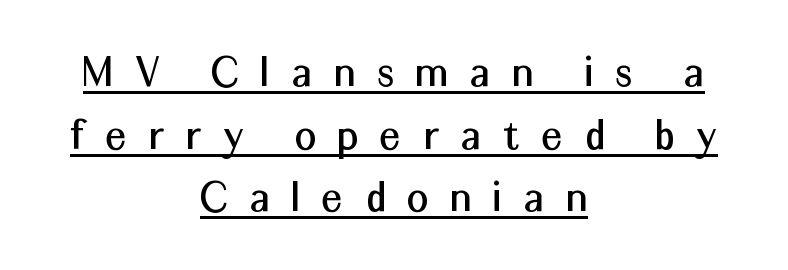
The image shows 47 px sans-serif type, upright; set centered, normal line spacing (1.33x), unusually wide letter spacing (+0.48 em), underlined; medium stroke contrast and a medium x-height.
